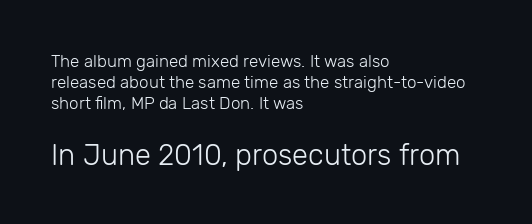
Q: Is the text bold? A: No.
Q: Is the text italic (slanted)? A: No, it is upright.
Q: Is the typeface a serif or a sans-serif typeface? A: Sans-serif.
Q: Is the text underlined? A: No.
Q: How is the paragraph aligned? A: Left-aligned.
Q: Is the spacing between letters normal or unusually wide? A: Normal.
Q: Which block of text is set in a larger size, the first (top) or the second (bottom)? A: The second (bottom) one.
Q: Width (condensed, normal, or wide)? A: Normal.
Q: Stroke contrast? A: Low.
Q: x-height? A: Medium.
Q: Monospaced? A: No.
